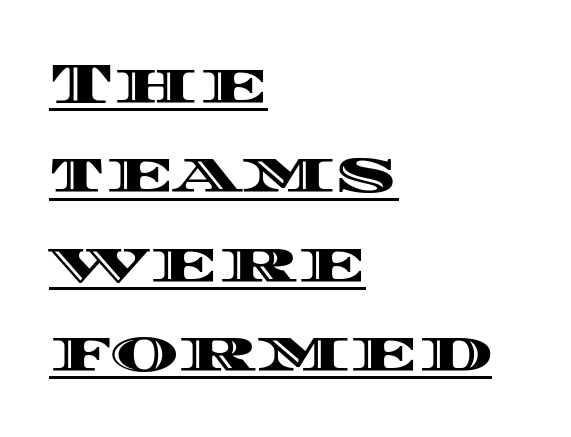
Q: Is the text italic (slanted)? A: No, it is upright.
Q: Is the text underlined? A: Yes.
Q: How is the paragraph aligned? A: Left-aligned.
Q: Is the spacing between letters normal or unusually wide? A: Normal.
Q: Is the spacing between lines tight, normal or loose? A: Normal.
Q: Width (condensed, normal, or wide)? A: Wide.
Q: x-height? A: Large.
Q: Monospaced? A: No.
